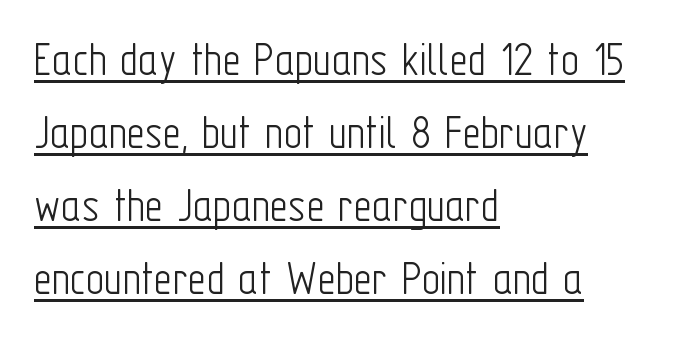
The image shows 50 px light, condensed sans-serif type, upright; set left-aligned, normal line spacing (1.46x), normal letter spacing, underlined; low stroke contrast and a medium x-height.
